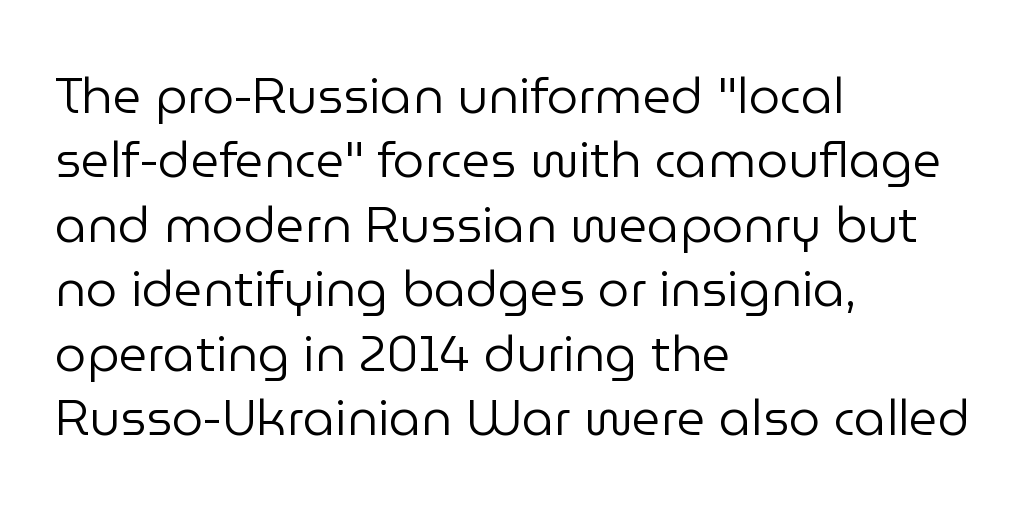
Q: Is the text bold? A: No.
Q: Is the text italic (slanted)? A: No, it is upright.
Q: Is the typeface a serif or a sans-serif typeface? A: Sans-serif.
Q: Is the text underlined? A: No.
Q: How is the paragraph aligned? A: Left-aligned.
Q: Is the spacing between letters normal or unusually wide? A: Normal.
Q: Is the spacing between lines tight, normal or loose? A: Normal.
Q: Width (condensed, normal, or wide)? A: Normal.
Q: Stroke contrast? A: Low.
Q: x-height? A: Medium.
Q: Monospaced? A: No.
